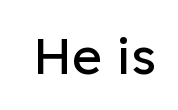
The image shows 51 px regular-weight sans-serif type, upright; set normal letter spacing, not underlined; low stroke contrast and a medium x-height.
